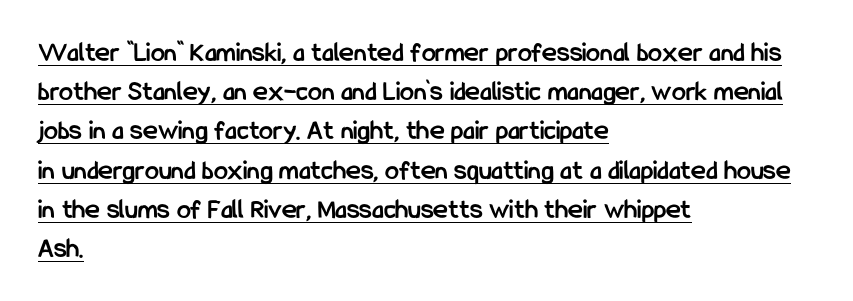
{"serif": "no", "italic": "no", "bold": "yes", "weight": "semibold", "width": "condensed", "stroke_contrast": "low", "x_height": "medium", "monospaced": "no", "underline": "yes", "align": "left", "line_spacing": "normal", "line_spacing_ratio": 1.4, "letter_spacing": "normal", "letter_spacing_em": 0.0, "glyph_px": 28}
